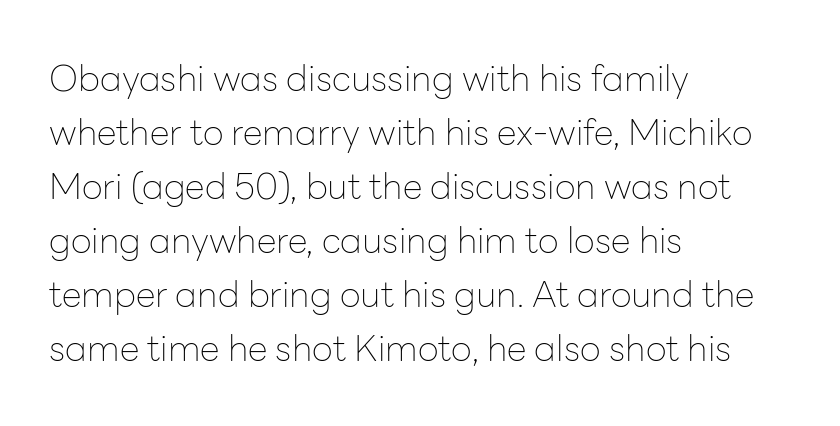
This is roman type, the default non-slanted kind. These lines are composed in type without serifs. Layout note: lines flush left. A typesetter would call this zero additional tracking. This block has exactly the height ordinary leading produces. The words here are not underlined.
